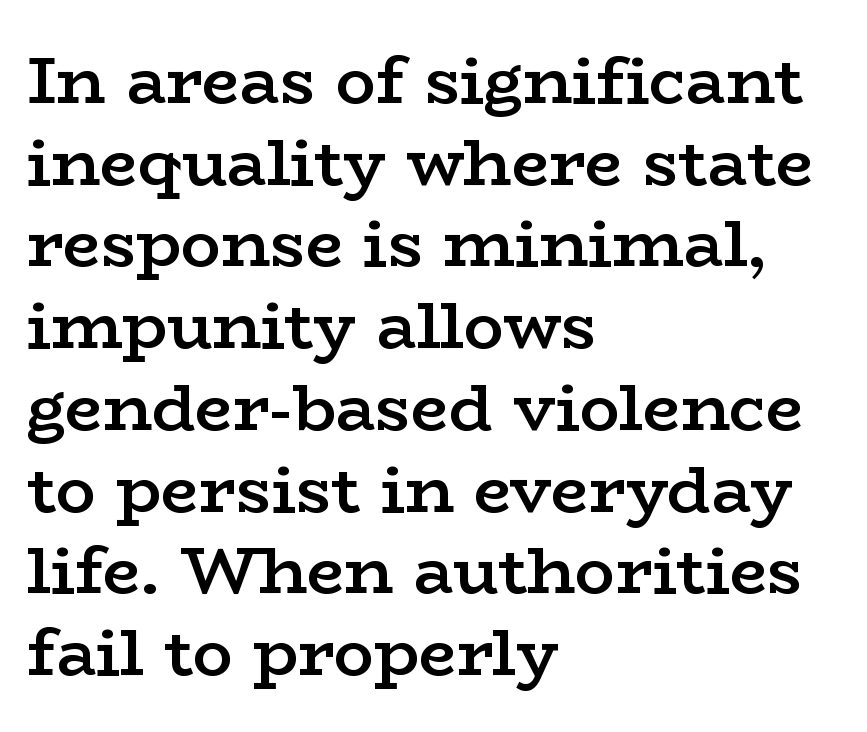
The image shows 67 px semibold, wide serif type, upright; set left-aligned, line spacing 1.22x, normal letter spacing, not underlined; low stroke contrast and a medium x-height.
